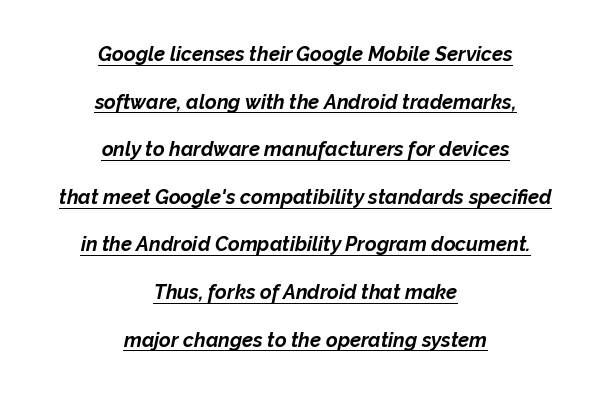
Observe the lean: these are italic letterforms. Compared with an ordinary text face, these strokes are far heavier — a full bold. Each line of the rendering has a horizontal stroke beneath the glyphs. The whitespace from short lines is split evenly between both sides.
